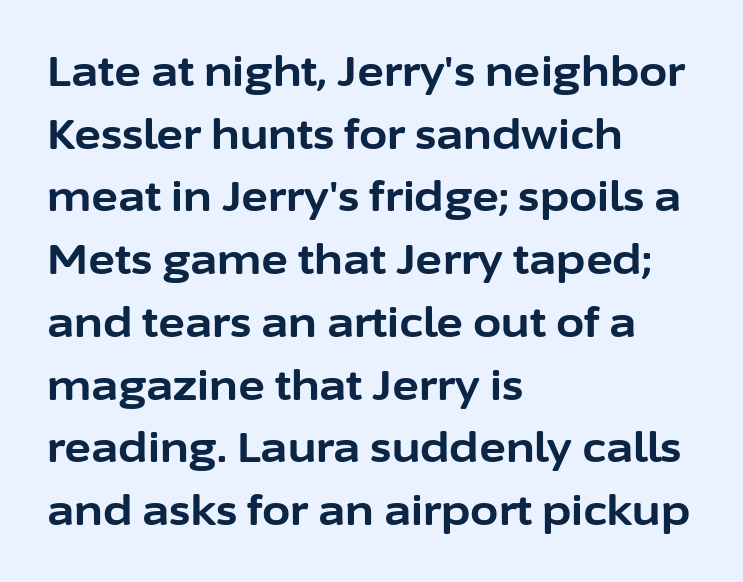
The image shows 41 px bold sans-serif type, upright; set left-aligned, normal line spacing (1.53x), normal letter spacing, not underlined; low stroke contrast and a medium x-height.
